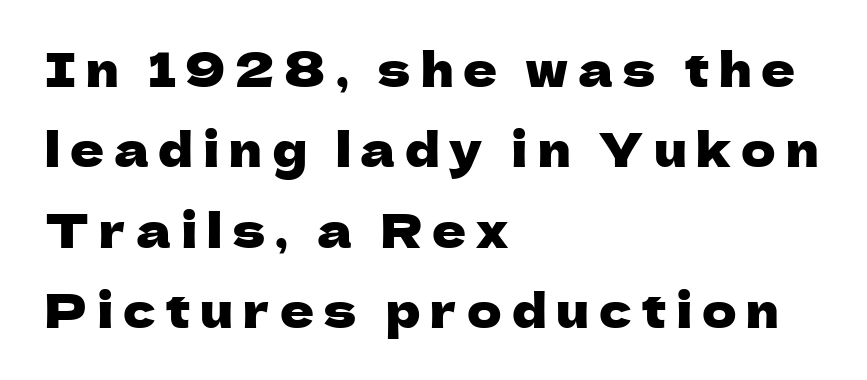
Check where the strokes stop: nothing finishes them off — pure sans. Designer's note — italics off, roman on. Here the designer chose a conventional face with non-uniform glyph widths. Between one letter and the next there's a generous, obvious gap. Unmarked baselines from the first word to the last. Layout note: lines flush left.
